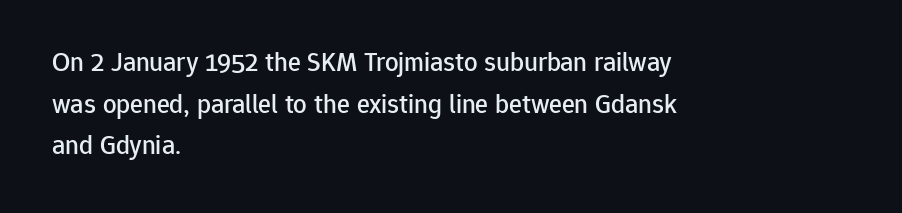
{"italic": "no", "underline": "no", "align": "left", "line_spacing": "normal", "line_spacing_ratio": 1.54, "letter_spacing": "normal", "letter_spacing_em": 0.0, "glyph_px": 27}
